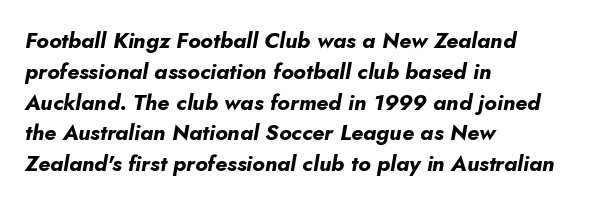
{"italic": "yes", "lean": "right", "slant_degrees": 10, "bold": "yes", "underline": "no", "align": "left", "line_spacing": "normal", "line_spacing_ratio": 1.4, "letter_spacing": "normal", "letter_spacing_em": 0.0, "glyph_px": 22}
